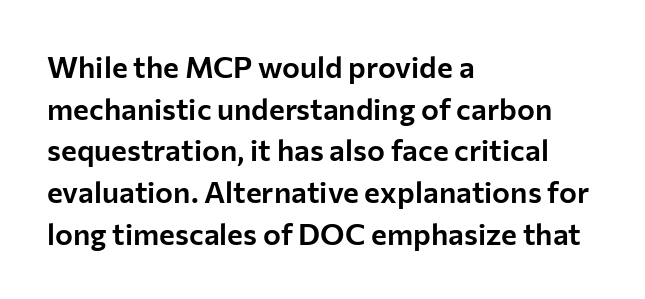
Q: Is the text italic (slanted)? A: No, it is upright.
Q: Is the typeface a serif or a sans-serif typeface? A: Sans-serif.
Q: Is the text underlined? A: No.
Q: How is the paragraph aligned? A: Left-aligned.
Q: Is the spacing between letters normal or unusually wide? A: Normal.
Q: Is the spacing between lines tight, normal or loose? A: Normal.
Q: Width (condensed, normal, or wide)? A: Normal.
Q: Stroke contrast? A: Low.
Q: x-height? A: Medium.
Q: Monospaced? A: No.
